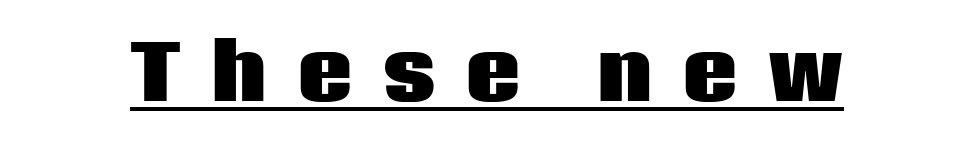
Q: Is the text bold? A: Yes.
Q: Is the text italic (slanted)? A: No, it is upright.
Q: Is the typeface a serif or a sans-serif typeface? A: Sans-serif.
Q: Is the text underlined? A: Yes.
Q: Is the spacing between letters normal or unusually wide? A: Unusually wide.
Q: Width (condensed, normal, or wide)? A: Normal.
Q: Stroke contrast? A: Low.
Q: x-height? A: Large.
Q: Monospaced? A: No.
